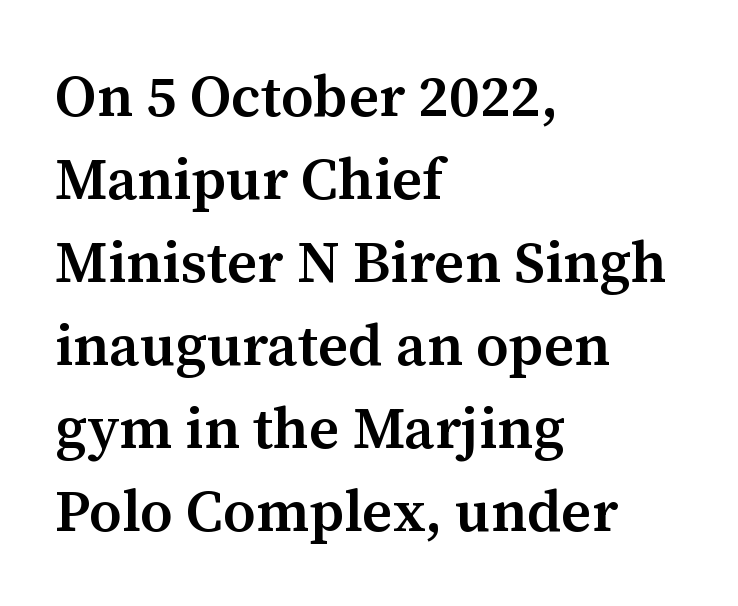
Short and long lines alike share a common starting point at left. No word sits above an underline. Weight check: semibold — heavier than regular, not quite bold. How are the letters spaced? Ordinarily, with no added tracking. This is roman type, the default non-slanted kind.
